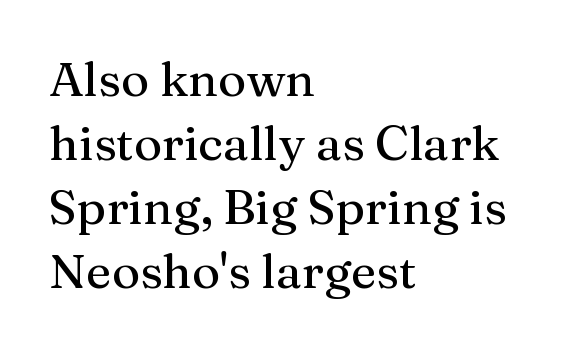
The image shows 48 px serif type, upright; set left-aligned, normal line spacing (1.33x), normal letter spacing, not underlined; medium stroke contrast and a medium x-height.
